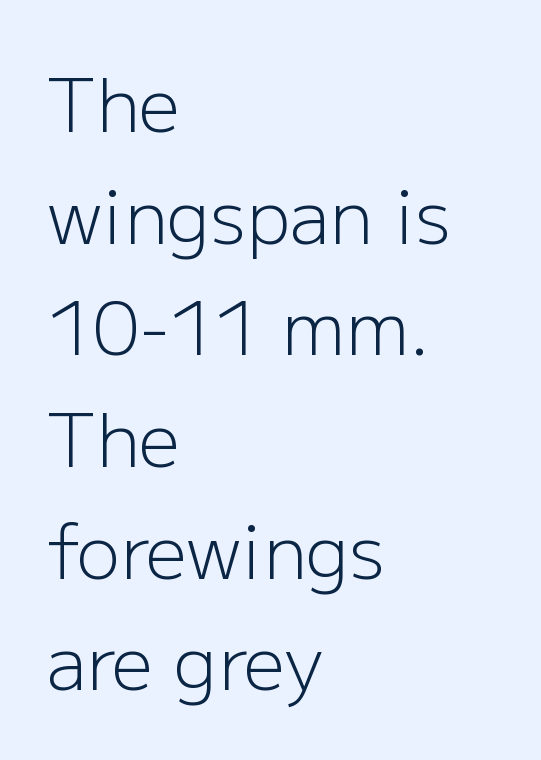
Q: Is the text bold? A: No.
Q: Is the text italic (slanted)? A: No, it is upright.
Q: Is the typeface a serif or a sans-serif typeface? A: Sans-serif.
Q: Is the text underlined? A: No.
Q: How is the paragraph aligned? A: Left-aligned.
Q: Is the spacing between letters normal or unusually wide? A: Normal.
Q: Is the spacing between lines tight, normal or loose? A: Normal.
Q: Width (condensed, normal, or wide)? A: Normal.
Q: Stroke contrast? A: Low.
Q: x-height? A: Medium.
Q: Monospaced? A: No.
